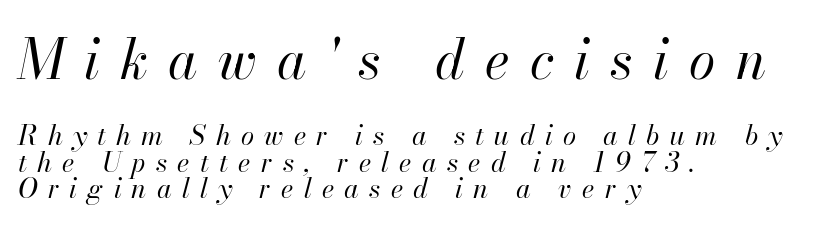
Think of a printed novel: that variable character pitch is what you see here. The glyphs look as if they've been sheared to an angle. Stems and bowls with no extra thickness — not bold. Very little white space separates one row of letters from the next. All the whitespace from short lines collects on the right. Loose tracking; the words dissolve into strings of separated letters.
